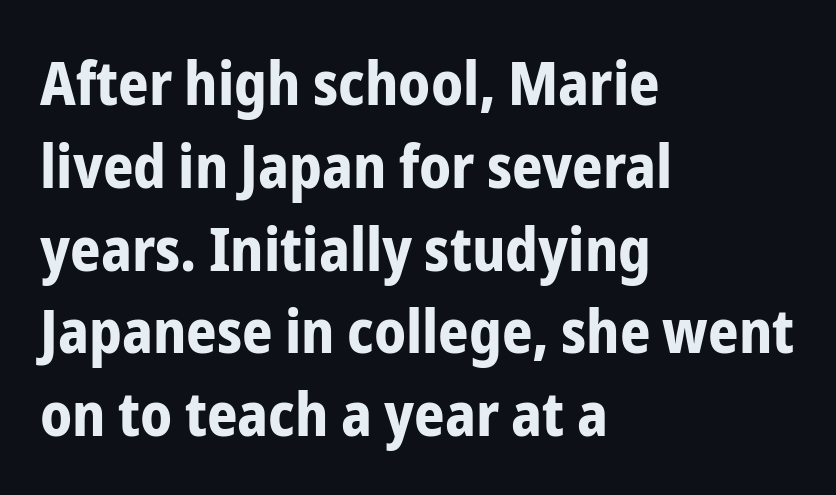
{"serif": "no", "italic": "no", "bold": "yes", "weight": "bold", "width": "condensed", "stroke_contrast": "low", "x_height": "medium", "monospaced": "no", "underline": "no", "align": "left", "line_spacing": "normal", "line_spacing_ratio": 1.38, "letter_spacing": "normal", "letter_spacing_em": 0.0, "glyph_px": 60}
